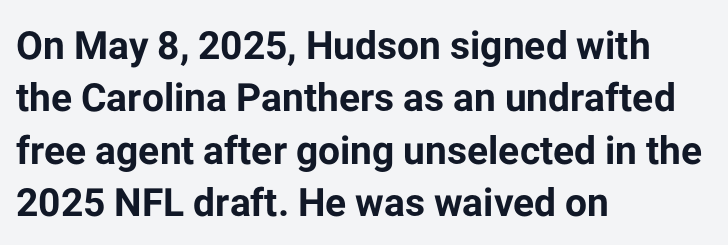
This is roman type, the default non-slanted kind. Heavy-handed strokes throughout: this text is bold. Is this a sans? Yes — the strokes have no serifs. Descender tails drop into unmarked territory. The rendering keeps characters at their native spacing.
